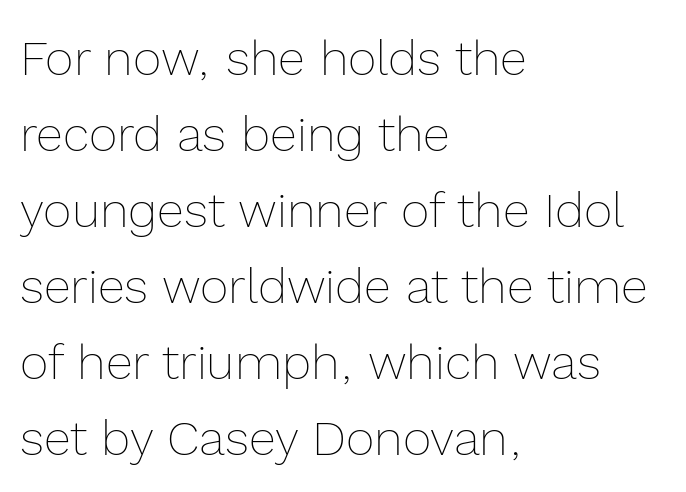
Q: Is the text bold? A: No.
Q: Is the text italic (slanted)? A: No, it is upright.
Q: Is the text underlined? A: No.
Q: How is the paragraph aligned? A: Left-aligned.
Q: Is the spacing between letters normal or unusually wide? A: Normal.
Q: Is the spacing between lines tight, normal or loose? A: Normal.
Q: Width (condensed, normal, or wide)? A: Normal.
Q: x-height? A: Medium.
Q: Monospaced? A: No.
